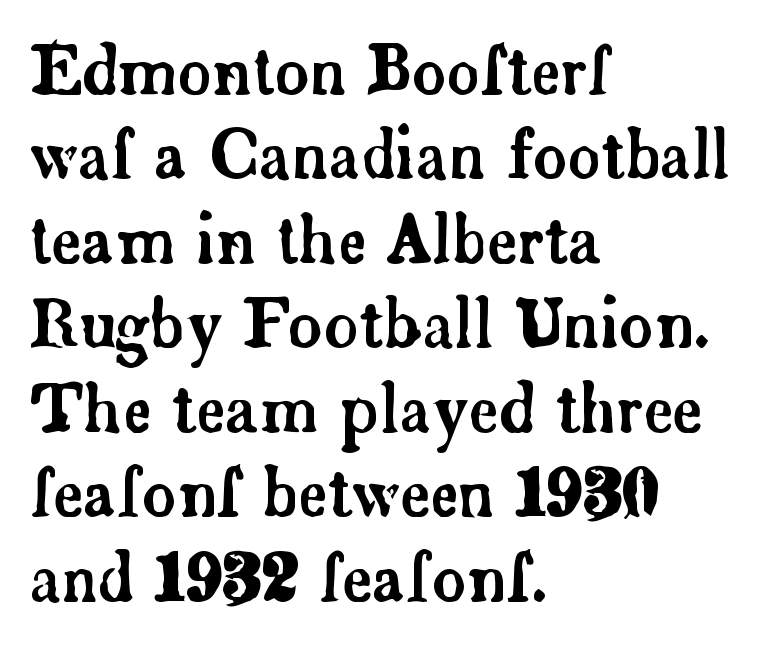
In terms of letterspacing, this is plain default setting. Summary of vertical rhythm: regular, with standard interline spacing. When letters stand straight like this, we call the style roman or upright. A serif font was chosen for this passage. Any mark beneath the type? The region is blank.
